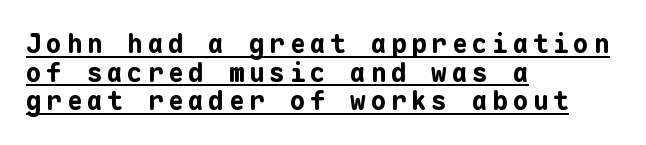
{"italic": "no", "bold": "yes", "underline": "yes", "align": "left", "line_spacing": "tight", "line_spacing_ratio": 1.1, "glyph_px": 26}
